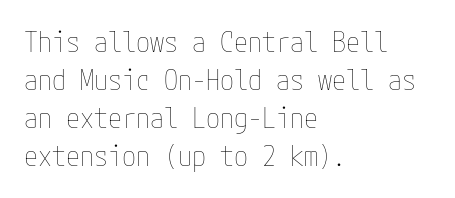
The image shows 28 px thin, condensed type, upright; set left-aligned, normal line spacing (1.36x), normal letter spacing, not underlined; low stroke contrast and a medium x-height.
